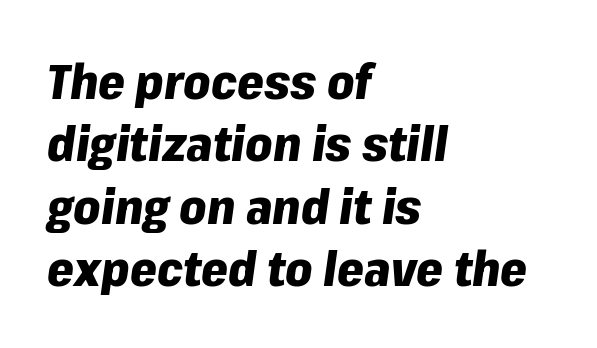
The image shows 48 px heavy type, italic (leaning right); set left-aligned, normal line spacing (1.3x), normal letter spacing, not underlined; low stroke contrast and a medium x-height.
